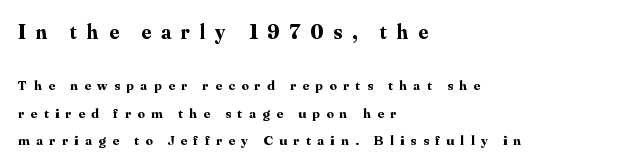
This rendering uses left alignment, leaving the right contour irregular. Of the two passages, the one on top uses the larger point size. Is there much room between lines? Yes — plenty of vertical air separates them. The face used here has the dense, thick strokes of a bold. Posture: upright roman. Letters rest on an invisible, unmarked baseline.
